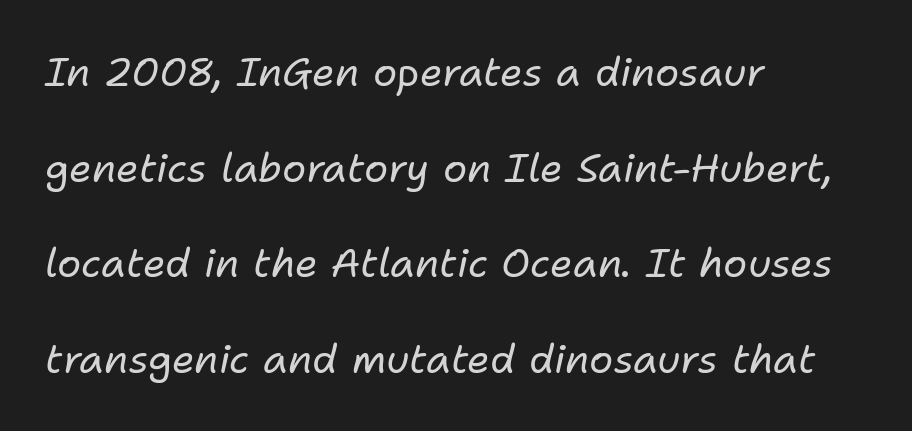
{"italic": "yes", "lean": "right", "slant_degrees": 11, "bold": "no", "weight": "regular", "width": "normal", "stroke_contrast": "low", "x_height": "medium", "monospaced": "no", "underline": "no", "align": "left", "line_spacing": "loose", "line_spacing_ratio": 2.39, "letter_spacing": "normal", "letter_spacing_em": 0.0, "glyph_px": 40}
